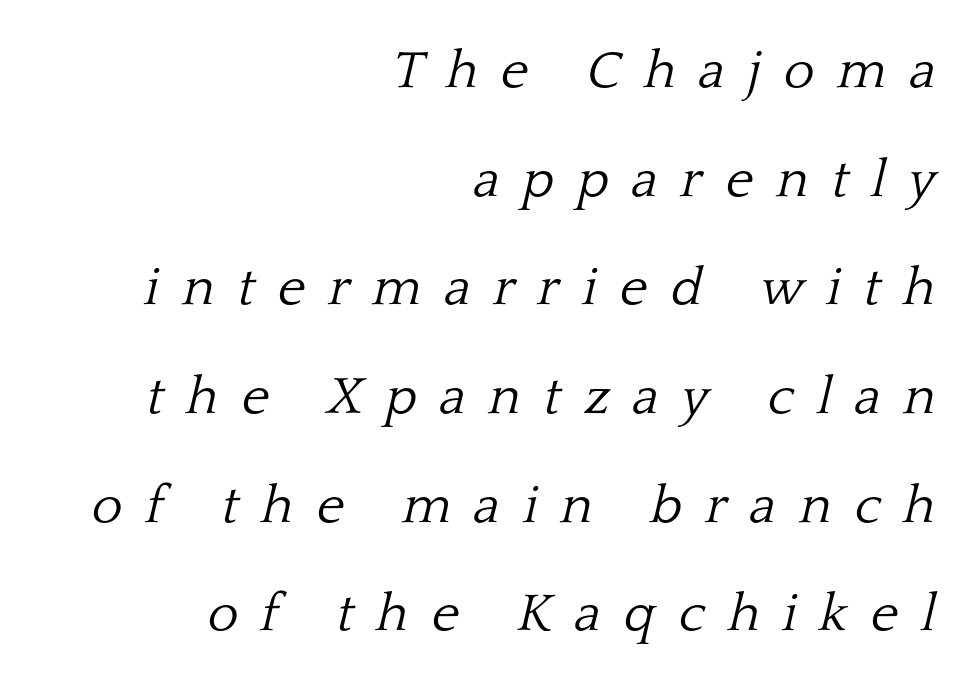
These lines were composed using italics. The type family on display is of the serif kind. Here the glyphs are tracked loosely, breaking word shapes into spaced letters. Leading: increased.
